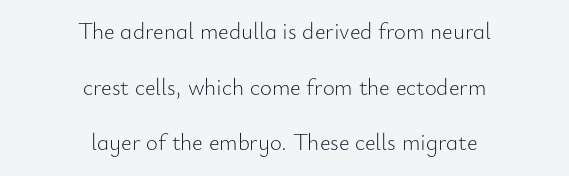
The image shows 23 px text type, upright; set centered, loose line spacing (2.42x), normal letter spacing, not underlined.
